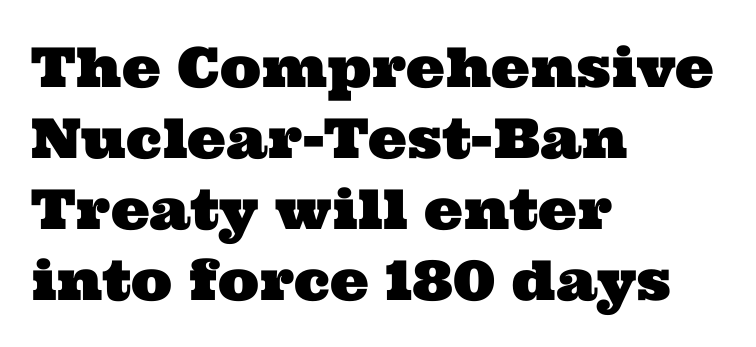
Q: Is the typeface a serif or a sans-serif typeface? A: Serif.
Q: Is the text underlined? A: No.
Q: How is the paragraph aligned? A: Left-aligned.
Q: Is the spacing between letters normal or unusually wide? A: Normal.
Q: Is the spacing between lines tight, normal or loose? A: Normal.
Q: Width (condensed, normal, or wide)? A: Wide.
Q: Stroke contrast? A: Medium.
Q: x-height? A: Medium.
Q: Monospaced? A: No.
